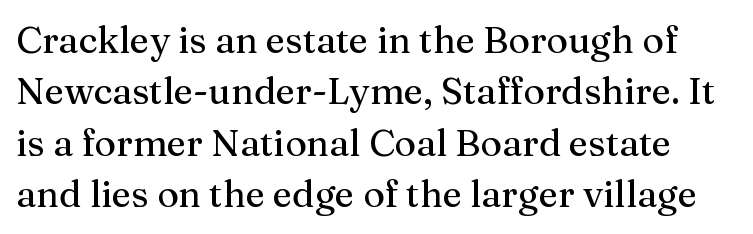
{"serif": "yes", "italic": "no", "width": "normal", "stroke_contrast": "medium", "x_height": "medium", "monospaced": "no", "underline": "no", "line_spacing": "normal", "line_spacing_ratio": 1.39, "letter_spacing": "normal", "letter_spacing_em": 0.0, "glyph_px": 37}
